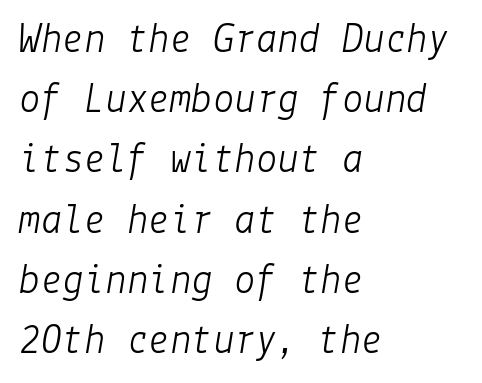
{"italic": "yes", "lean": "right", "slant_degrees": 9, "bold": "no", "weight": "light", "width": "normal", "stroke_contrast": "low", "x_height": "medium", "underline": "no", "align": "left", "line_spacing": "normal", "line_spacing_ratio": 1.4, "letter_spacing": "normal", "letter_spacing_em": 0.0, "glyph_px": 43}
